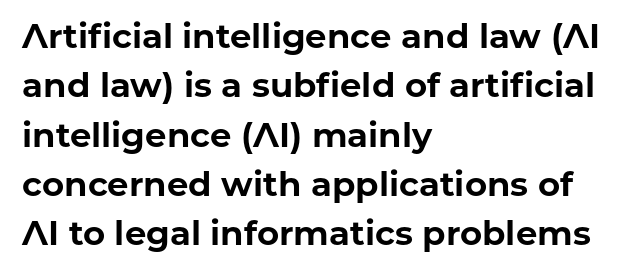
Q: Is the text bold? A: Yes.
Q: Is the text italic (slanted)? A: No, it is upright.
Q: Is the typeface a serif or a sans-serif typeface? A: Sans-serif.
Q: Is the text underlined? A: No.
Q: How is the paragraph aligned? A: Left-aligned.
Q: Is the spacing between letters normal or unusually wide? A: Normal.
Q: Is the spacing between lines tight, normal or loose? A: Normal.
Q: Width (condensed, normal, or wide)? A: Normal.
Q: Stroke contrast? A: Low.
Q: x-height? A: Medium.
Q: Monospaced? A: No.
